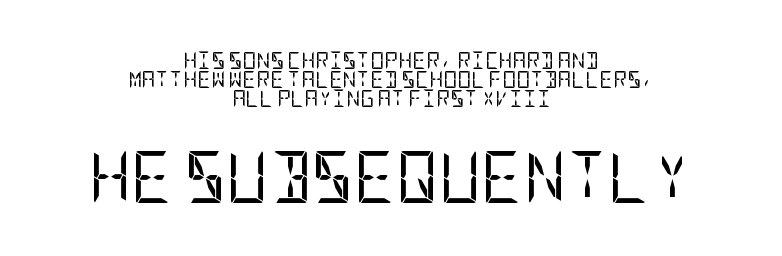
{"serif": "no", "italic": "no", "bold": "no", "weight": "regular", "width": "condensed", "stroke_contrast": "low", "x_height": "large", "underline": "no", "align": "center", "line_spacing": "tight", "line_spacing_ratio": 1.13, "letter_spacing": "normal", "letter_spacing_em": 0.0, "larger_block": "second", "size_ratio": 3.06, "glyph_px": 52}
